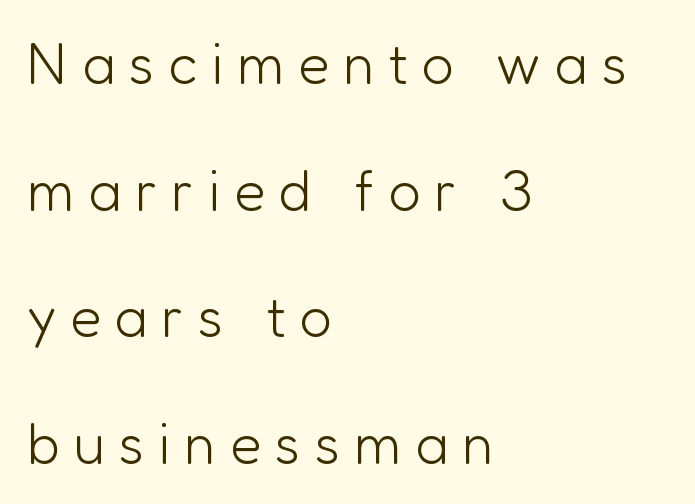
{"serif": "no", "italic": "no", "bold": "no", "weight": "light", "width": "normal", "stroke_contrast": "low", "x_height": "medium", "monospaced": "no", "underline": "no", "align": "left", "line_spacing": "loose", "line_spacing_ratio": 2.22, "letter_spacing": "wide", "letter_spacing_em": 0.24, "glyph_px": 57}
